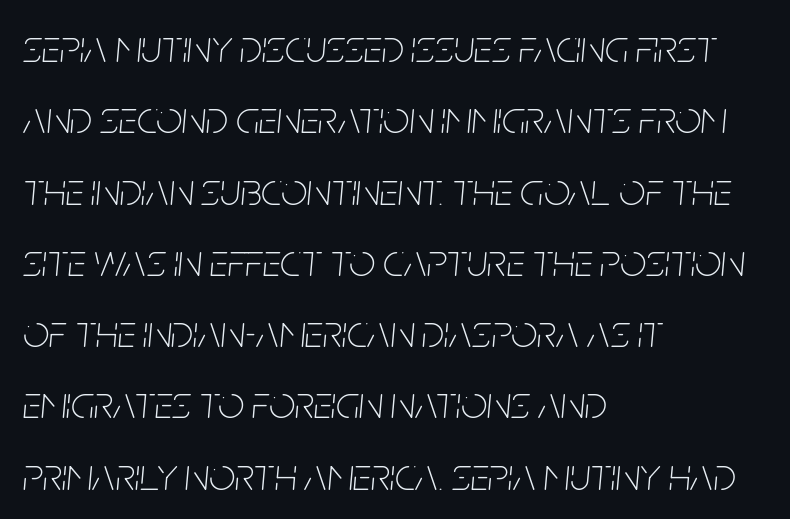
The image shows 46 px thin, condensed type, italic (leaning right); set left-aligned, normal line spacing (1.55x), normal letter spacing, not underlined; low stroke contrast and a large x-height.
